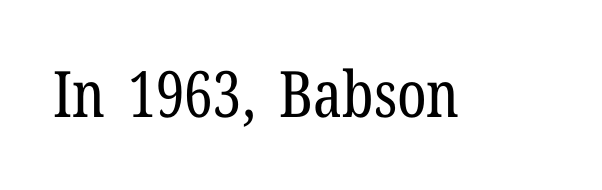
The image shows 64 px regular-weight, condensed serif type, upright; set normal letter spacing, not underlined; low stroke contrast and a medium x-height.
